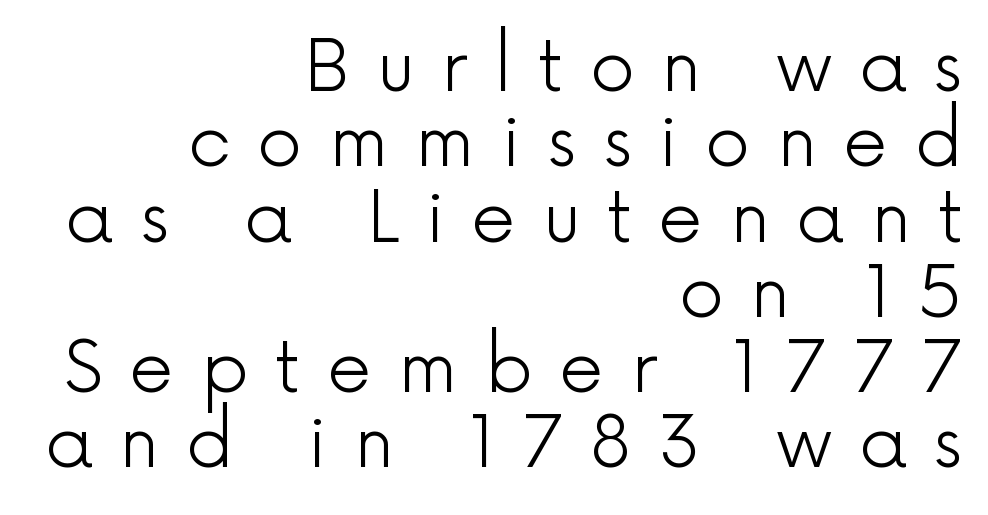
Q: Is the text bold? A: No.
Q: Is the text italic (slanted)? A: No, it is upright.
Q: Is the typeface a serif or a sans-serif typeface? A: Sans-serif.
Q: Is the text underlined? A: No.
Q: How is the paragraph aligned? A: Right-aligned.
Q: Is the spacing between letters normal or unusually wide? A: Unusually wide.
Q: Is the spacing between lines tight, normal or loose? A: Tight.
Q: Width (condensed, normal, or wide)? A: Normal.
Q: x-height? A: Medium.
Q: Monospaced? A: No.
